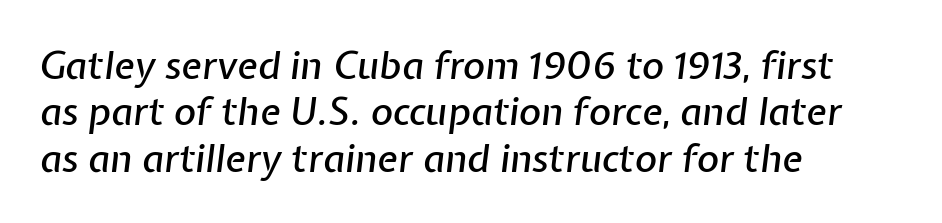
{"italic": "yes", "lean": "right", "slant_degrees": 7, "width": "normal", "stroke_contrast": "low", "x_height": "medium", "monospaced": "no", "underline": "no", "align": "left", "line_spacing_ratio": 1.22, "letter_spacing": "normal", "letter_spacing_em": 0.0, "glyph_px": 38}
